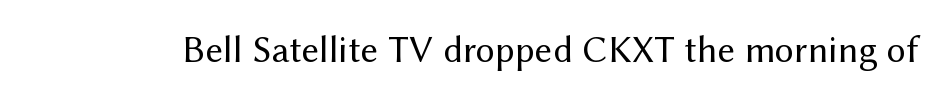
Check the space under the baseline: it is left empty. These lines are rendered in a variable-pitch font. Vertical strokes here are truly vertical. This rendering leaves character spacing at its baseline value.
